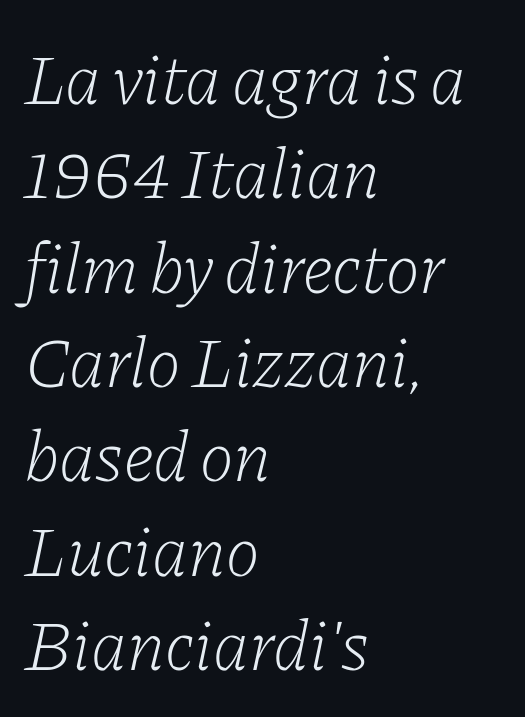
Q: Is the text bold? A: No.
Q: Is the text italic (slanted)? A: Yes, it leans right by about 11 degrees.
Q: Is the typeface a serif or a sans-serif typeface? A: Serif.
Q: Is the text underlined? A: No.
Q: How is the paragraph aligned? A: Left-aligned.
Q: Is the spacing between letters normal or unusually wide? A: Normal.
Q: Is the spacing between lines tight, normal or loose? A: Normal.
Q: Width (condensed, normal, or wide)? A: Normal.
Q: Stroke contrast? A: Low.
Q: x-height? A: Medium.
Q: Monospaced? A: No.
